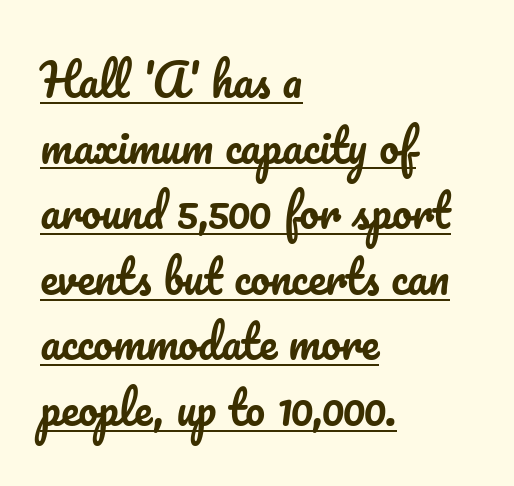
Vertical spacing — default. The text block is weighted toward the left margin, trailing off unevenly rightward. No extra tracking has been applied to these lines. The rendering uses natural spacing where letterforms have individual widths. In designer terms, the underline attribute is active on this setting.
